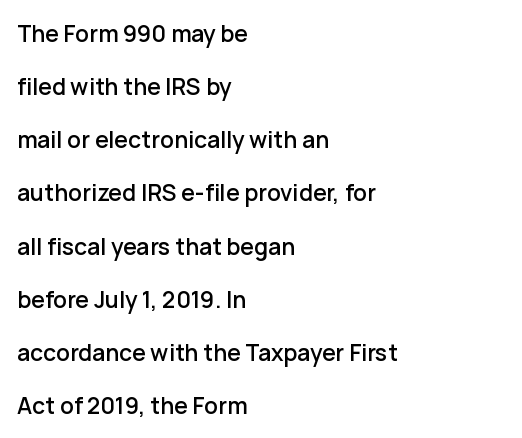
Q: Is the text italic (slanted)? A: No, it is upright.
Q: Is the text underlined? A: No.
Q: How is the paragraph aligned? A: Left-aligned.
Q: Is the spacing between letters normal or unusually wide? A: Normal.
Q: Is the spacing between lines tight, normal or loose? A: Loose.
